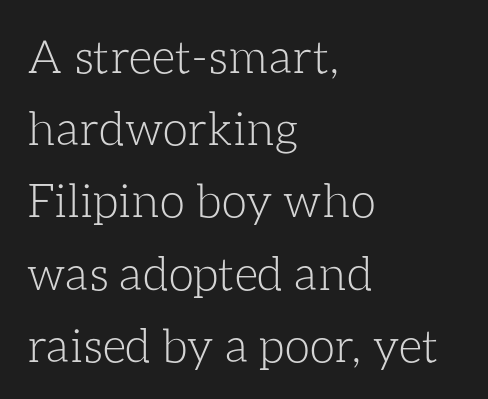
{"italic": "no", "bold": "no", "weight": "light", "width": "normal", "stroke_contrast": "low", "x_height": "medium", "monospaced": "no", "underline": "no", "align": "left", "line_spacing": "normal", "line_spacing_ratio": 1.57, "letter_spacing": "normal", "letter_spacing_em": 0.0, "glyph_px": 46}
